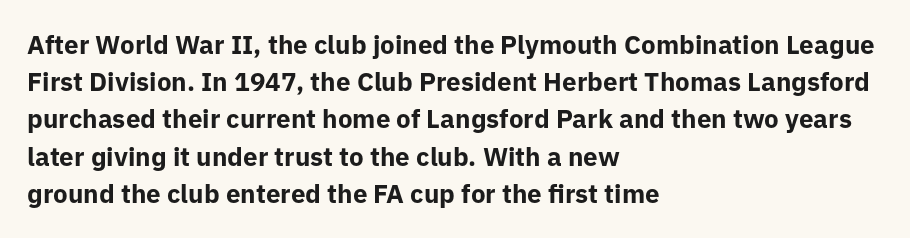
Notice how descenders clear the ascenders below comfortably — that's standard leading. Compared with an ordinary text face, these strokes are far heavier — a full bold. Compared with typical body copy, the letter spacing here is the same. Italic: no, the glyphs are upright roman. The rag falls on the right side of this text block. Descenders hang freely into open space.
